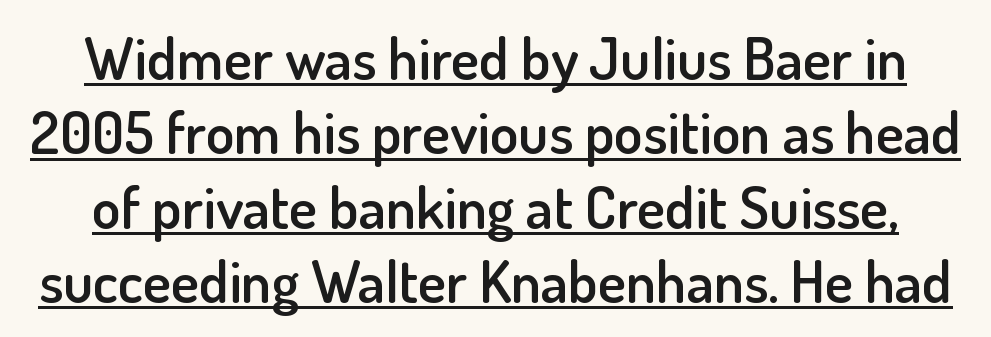
Q: Is the text bold? A: Semi-bold.
Q: Is the text italic (slanted)? A: No, it is upright.
Q: Is the typeface a serif or a sans-serif typeface? A: Sans-serif.
Q: Is the text underlined? A: Yes.
Q: Is the spacing between letters normal or unusually wide? A: Normal.
Q: Is the spacing between lines tight, normal or loose? A: Normal.
Q: Width (condensed, normal, or wide)? A: Normal.
Q: Stroke contrast? A: Low.
Q: x-height? A: Small.
Q: Monospaced? A: No.
